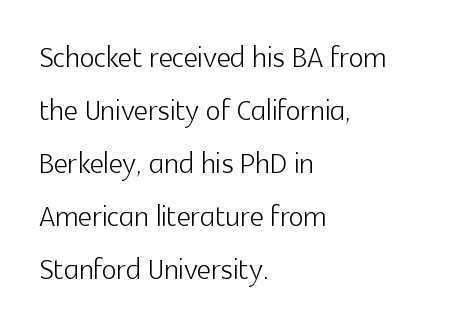
Q: Is the text bold? A: No.
Q: Is the text italic (slanted)? A: No, it is upright.
Q: Is the typeface a serif or a sans-serif typeface? A: Sans-serif.
Q: Is the text underlined? A: No.
Q: How is the paragraph aligned? A: Left-aligned.
Q: Is the spacing between letters normal or unusually wide? A: Normal.
Q: Is the spacing between lines tight, normal or loose? A: Normal.
Q: Width (condensed, normal, or wide)? A: Normal.
Q: x-height? A: Medium.
Q: Monospaced? A: No.
